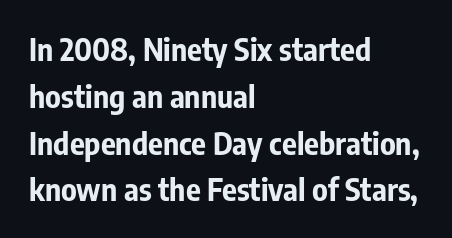
The baseline area is clear. Character widths vary here, with narrow letters taking less room than wide ones. Style check: upright. Which margin do the lines hug? The left one — the right edge is uneven. Summary of weight: heavy, a full bold.
